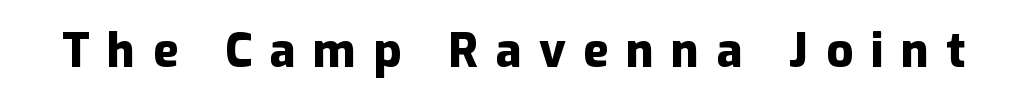
{"serif": "no", "italic": "no", "bold": "yes", "weight": "heavy", "width": "normal", "stroke_contrast": "low", "x_height": "medium", "monospaced": "no", "underline": "no", "letter_spacing": "wide", "letter_spacing_em": 0.37, "glyph_px": 47}
